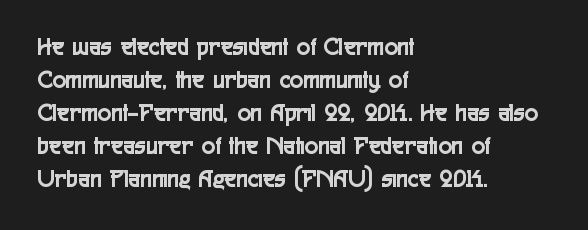
Q: Is the text italic (slanted)? A: No, it is upright.
Q: Is the text underlined? A: No.
Q: How is the paragraph aligned? A: Left-aligned.
Q: Is the spacing between letters normal or unusually wide? A: Normal.
Q: Is the spacing between lines tight, normal or loose? A: Normal.
